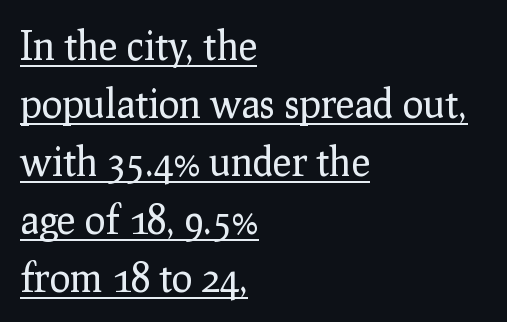
Q: Is the text bold? A: No.
Q: Is the text italic (slanted)? A: No, it is upright.
Q: Is the typeface a serif or a sans-serif typeface? A: Serif.
Q: Is the text underlined? A: Yes.
Q: How is the paragraph aligned? A: Left-aligned.
Q: Is the spacing between letters normal or unusually wide? A: Normal.
Q: Is the spacing between lines tight, normal or loose? A: Normal.
Q: Width (condensed, normal, or wide)? A: Normal.
Q: Stroke contrast? A: Low.
Q: x-height? A: Medium.
Q: Monospaced? A: No.
